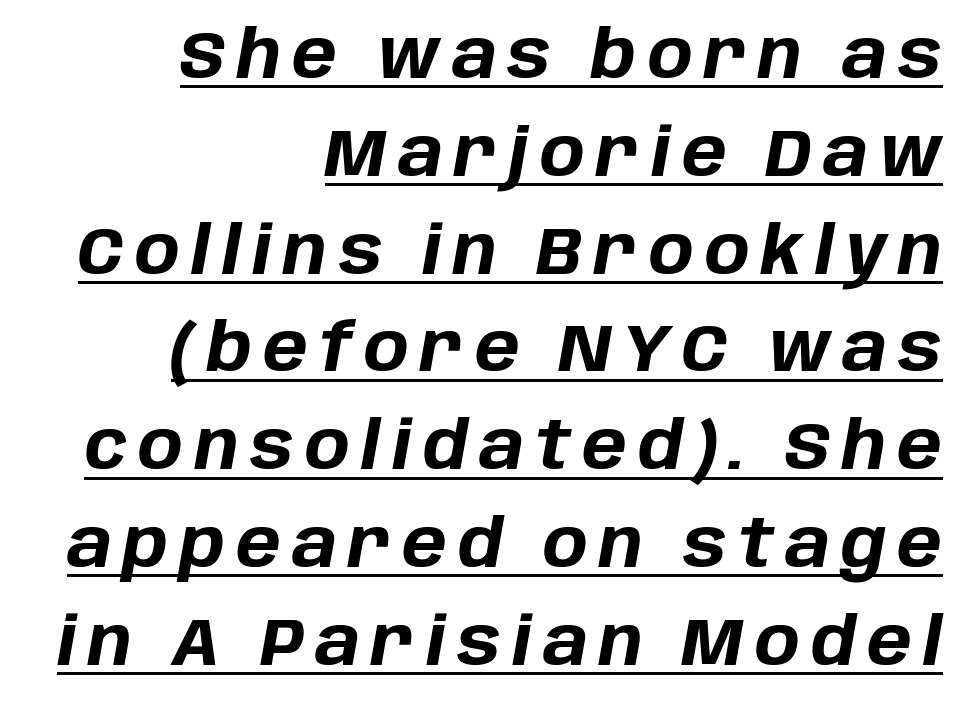
The sample has been set heavy, in full bold. Here the designer chose a conventional face with non-uniform glyph widths. The rendering uses the underline text-decoration. The paragraph shown leans on its right margin. Every character sits at an angle, as italics do. Whoever set this chose a conventional vertical rhythm.
